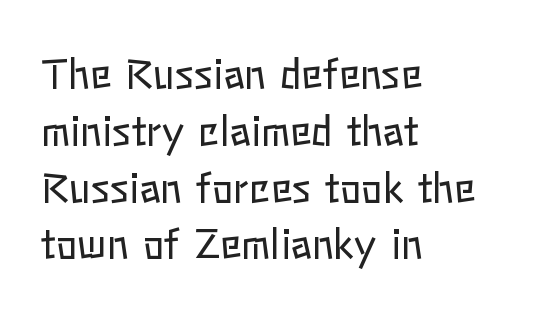
A clean baseline with only descenders dipping below it. The passage is arranged the way most books set body copy — flush left. Evenly set lines give the paragraph a standard silhouette. The strokes are not fattened; the text isn't bold. The passage shown has conventional tracking throughout.
